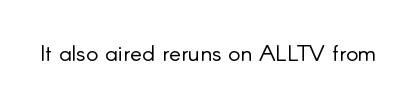
{"italic": "no", "bold": "no", "underline": "no", "letter_spacing": "normal", "letter_spacing_em": 0.0, "glyph_px": 23}
